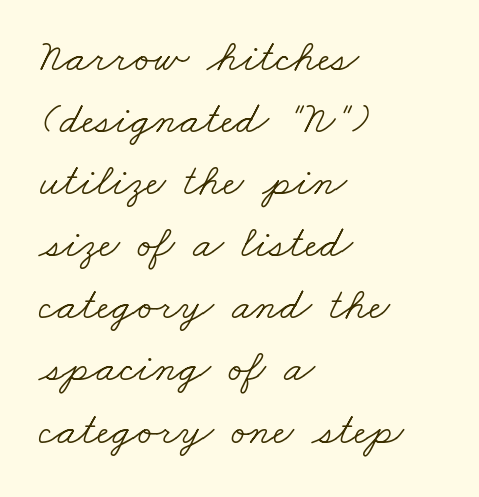
{"serif": "yes", "bold": "no", "weight": "light", "width": "wide", "stroke_contrast": "low", "x_height": "small", "monospaced": "no", "underline": "no", "align": "left", "line_spacing": "normal", "line_spacing_ratio": 1.38, "letter_spacing": "normal", "letter_spacing_em": 0.0, "glyph_px": 45}
